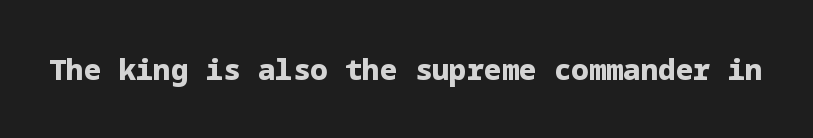
{"serif": "no", "italic": "no", "bold": "yes", "weight": "heavy", "width": "normal", "stroke_contrast": "low", "x_height": "medium", "underline": "no", "letter_spacing": "normal", "letter_spacing_em": 0.0, "glyph_px": 29}
